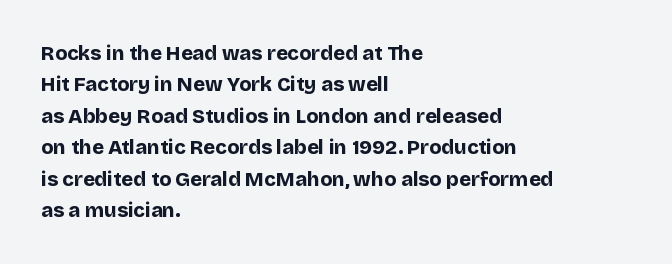
The image shows 20 px bold type, upright; set left-aligned, normal line spacing (1.57x), normal letter spacing, not underlined.
